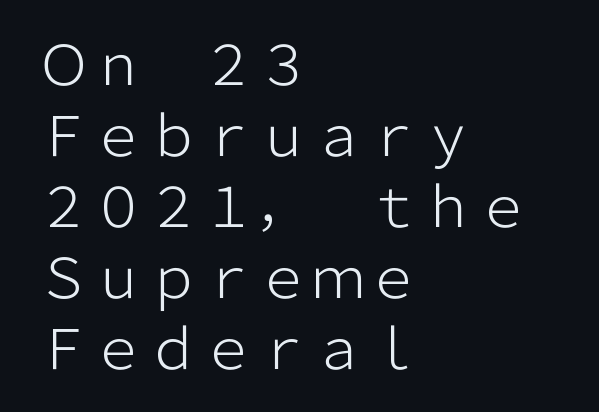
The image shows 55 px light sans-serif type, upright; set left-aligned, normal line spacing (1.29x), normal letter spacing, not underlined; low stroke contrast and a medium x-height.
